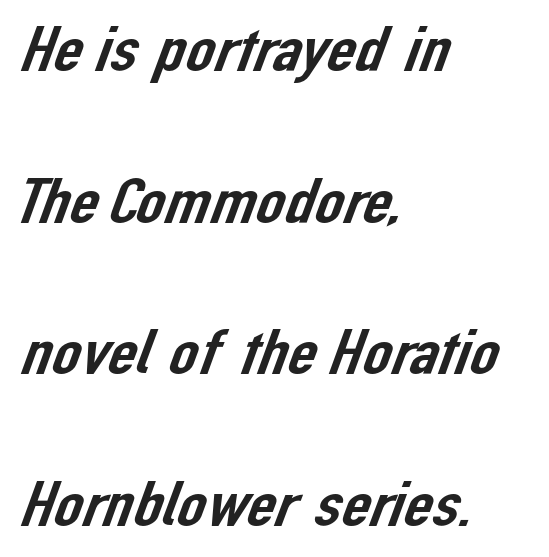
The image shows 64 px sans-serif type; set left-aligned, loose line spacing (2.37x), normal letter spacing, not underlined; low stroke contrast and a medium x-height.
